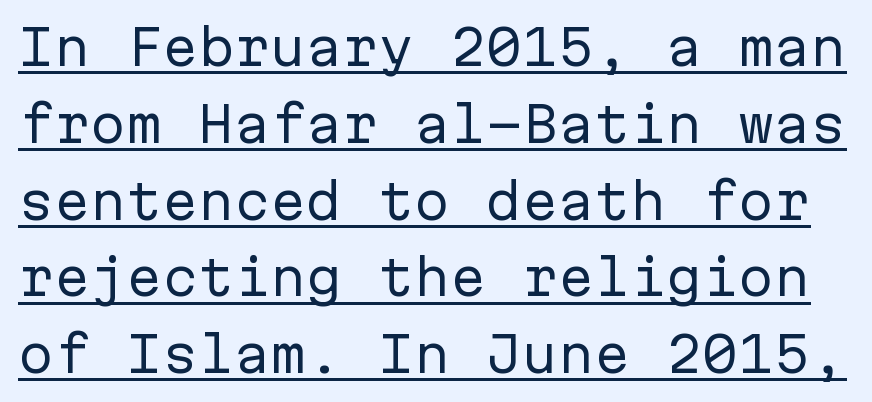
Q: Is the text bold? A: No.
Q: Is the text italic (slanted)? A: No, it is upright.
Q: Is the typeface a serif or a sans-serif typeface? A: Sans-serif.
Q: Is the text underlined? A: Yes.
Q: Is the spacing between letters normal or unusually wide? A: Normal.
Q: Is the spacing between lines tight, normal or loose? A: Normal.
Q: Width (condensed, normal, or wide)? A: Normal.
Q: Stroke contrast? A: Low.
Q: x-height? A: Medium.
Q: Monospaced? A: Yes.
